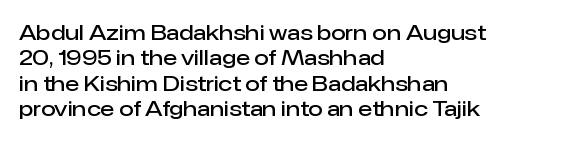
The image shows 21 px text type, upright; set left-aligned, line spacing 1.21x, normal letter spacing, not underlined.
